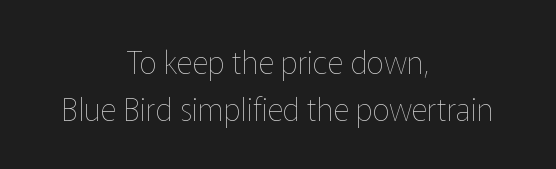
The image shows 31 px thin type, upright; set centered, normal line spacing (1.52x), normal letter spacing, not underlined; low stroke contrast and a medium x-height.
